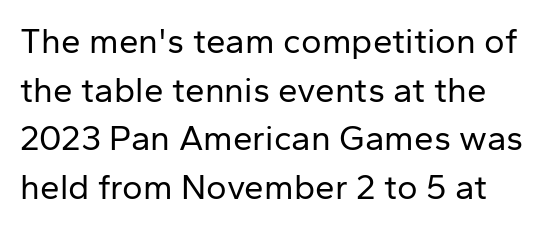
Does the type have serifs? No, each stem ends abruptly. The space directly below the letters is spotless. These lines sit exactly where default settings would place them. Is this a fixed-width face? No — the glyphs have proportional, varying widths.
